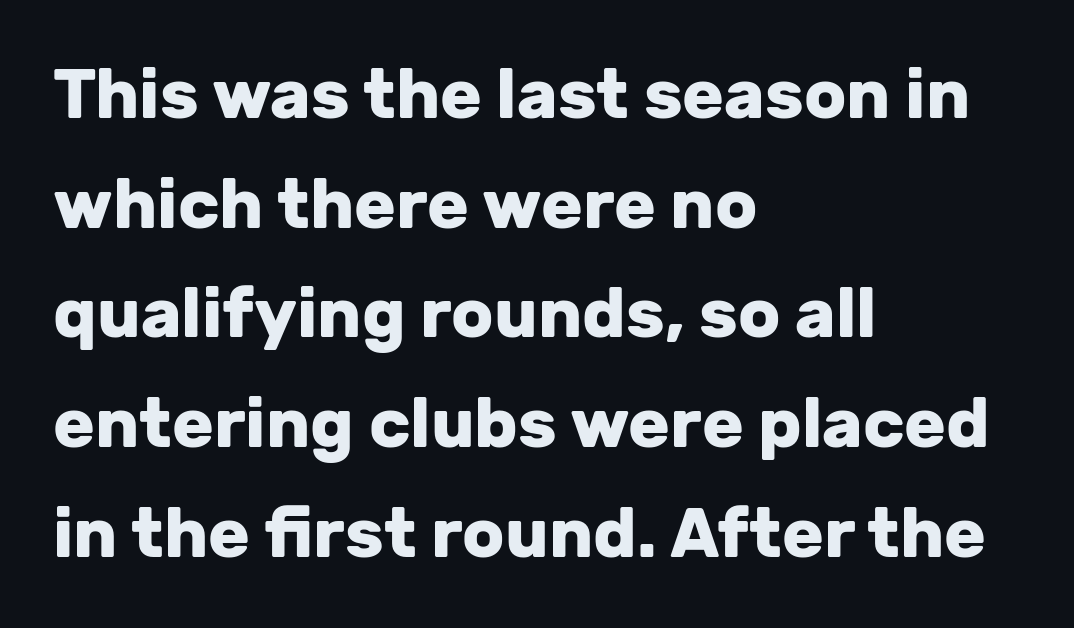
The image shows 69 px heavy sans-serif type, upright; set left-aligned, normal line spacing (1.59x), normal letter spacing, not underlined; low stroke contrast and a medium x-height.
